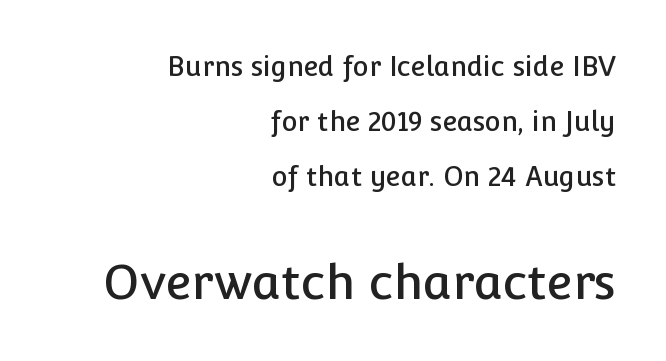
Q: Is the text italic (slanted)? A: No, it is upright.
Q: Is the typeface a serif or a sans-serif typeface? A: Sans-serif.
Q: Is the text underlined? A: No.
Q: How is the paragraph aligned? A: Right-aligned.
Q: Is the spacing between letters normal or unusually wide? A: Normal.
Q: Is the spacing between lines tight, normal or loose? A: Loose.
Q: Which block of text is set in a larger size, the first (top) or the second (bottom)? A: The second (bottom) one.
Q: Width (condensed, normal, or wide)? A: Normal.
Q: Stroke contrast? A: Low.
Q: x-height? A: Medium.
Q: Monospaced? A: No.
